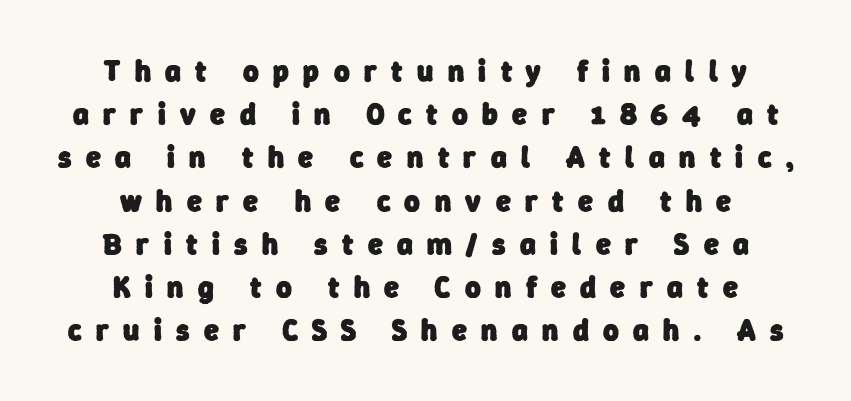
{"serif": "no", "bold": "yes", "weight": "heavy", "width": "normal", "stroke_contrast": "low", "x_height": "medium", "monospaced": "no", "underline": "no", "align": "center", "line_spacing": "normal", "line_spacing_ratio": 1.44, "letter_spacing": "wide", "letter_spacing_em": 0.48, "glyph_px": 30}
